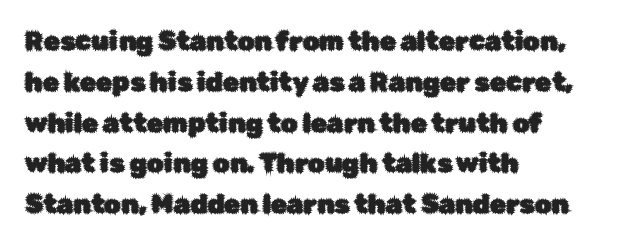
{"italic": "no", "underline": "no", "align": "left", "line_spacing": "normal", "line_spacing_ratio": 1.57, "letter_spacing": "normal", "letter_spacing_em": 0.0, "glyph_px": 26}
